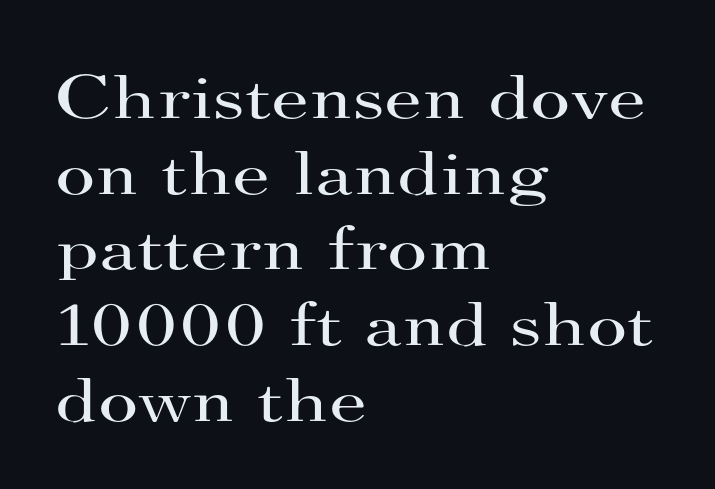
Q: Is the text bold? A: No.
Q: Is the text italic (slanted)? A: No, it is upright.
Q: Is the typeface a serif or a sans-serif typeface? A: Serif.
Q: Is the text underlined? A: No.
Q: How is the paragraph aligned? A: Left-aligned.
Q: Is the spacing between letters normal or unusually wide? A: Normal.
Q: Width (condensed, normal, or wide)? A: Wide.
Q: Stroke contrast? A: High.
Q: x-height? A: Small.
Q: Monospaced? A: No.
